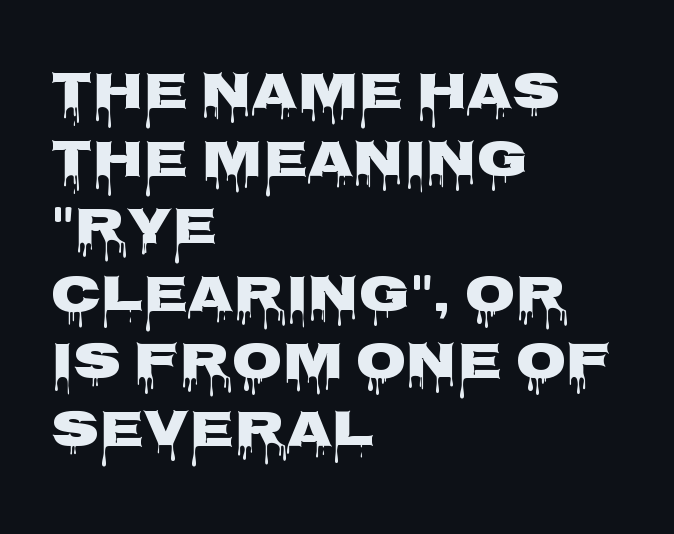
Q: Is the text bold? A: Yes.
Q: Is the text italic (slanted)? A: No, it is upright.
Q: Is the typeface a serif or a sans-serif typeface? A: Sans-serif.
Q: Is the text underlined? A: No.
Q: How is the paragraph aligned? A: Left-aligned.
Q: Is the spacing between letters normal or unusually wide? A: Normal.
Q: Is the spacing between lines tight, normal or loose? A: Normal.
Q: Width (condensed, normal, or wide)? A: Wide.
Q: Stroke contrast? A: Low.
Q: x-height? A: Large.
Q: Monospaced? A: No.
